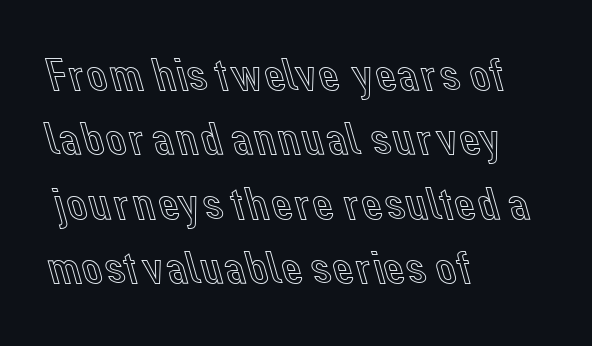
Q: Is the text italic (slanted)? A: Yes.
Q: Is the text underlined? A: No.
Q: How is the paragraph aligned? A: Left-aligned.
Q: Is the spacing between letters normal or unusually wide? A: Normal.
Q: Is the spacing between lines tight, normal or loose? A: Normal.
Q: Width (condensed, normal, or wide)? A: Normal.
Q: x-height? A: Medium.
Q: Monospaced? A: No.
